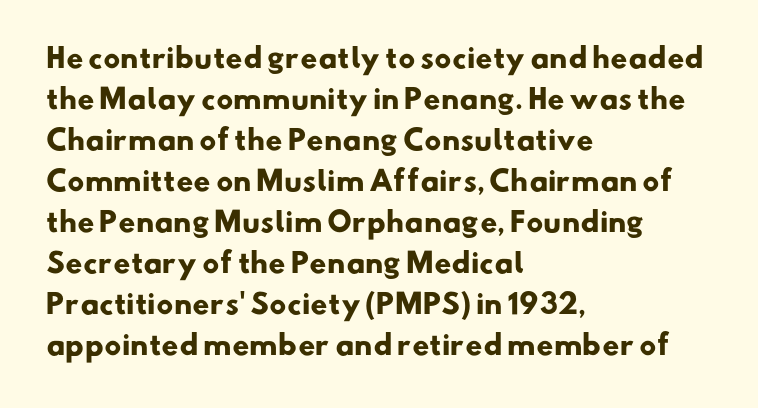
The image shows 27 px bold type; set left-aligned, normal line spacing (1.52x), normal letter spacing, not underlined.
